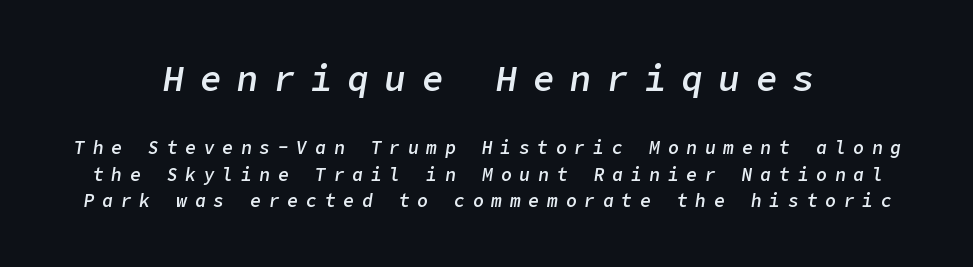
Q: Is the text bold? A: Semi-bold.
Q: Is the text italic (slanted)? A: Yes, it leans right by about 9 degrees.
Q: Is the text underlined? A: No.
Q: Is the spacing between letters normal or unusually wide? A: Unusually wide.
Q: Is the spacing between lines tight, normal or loose? A: Normal.
Q: Which block of text is set in a larger size, the first (top) or the second (bottom)? A: The first (top) one.
Q: Width (condensed, normal, or wide)? A: Normal.
Q: Stroke contrast? A: Low.
Q: x-height? A: Medium.
